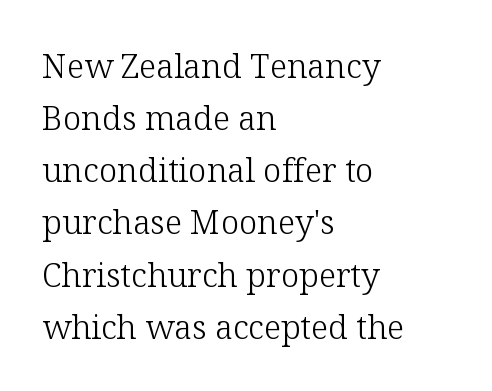
The image shows 33 px light serif type, upright; set left-aligned, normal line spacing (1.58x), normal letter spacing, not underlined; low stroke contrast and a medium x-height.
